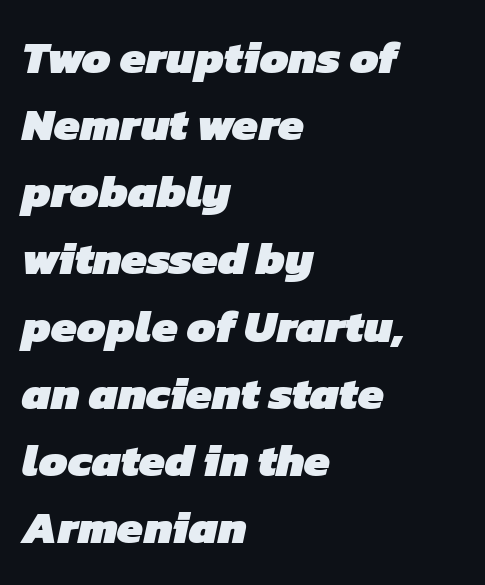
Letters rest on an invisible, unmarked baseline. Default kerning and tracking; the words read as compact shapes. Alignment: flush left. Heavy-handed strokes throughout: this text is bold. Nothing sits at the stroke ends, so this counts as sans-serif. This sample keeps an unexceptional amount of space between lines.
